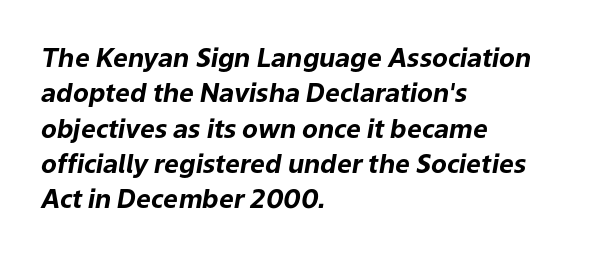
The image shows 26 px bold type, italic (leaning right); set left-aligned, normal line spacing (1.36x), normal letter spacing, not underlined.
